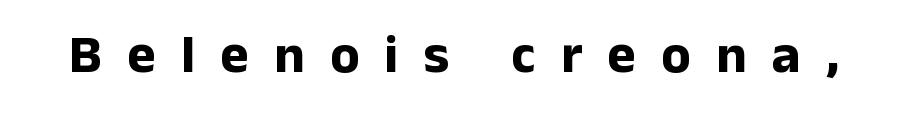
Q: Is the text bold? A: Yes.
Q: Is the text italic (slanted)? A: No, it is upright.
Q: Is the typeface a serif or a sans-serif typeface? A: Sans-serif.
Q: Is the text underlined? A: No.
Q: Is the spacing between letters normal or unusually wide? A: Unusually wide.
Q: Width (condensed, normal, or wide)? A: Normal.
Q: Stroke contrast? A: Low.
Q: x-height? A: Medium.
Q: Monospaced? A: No.
